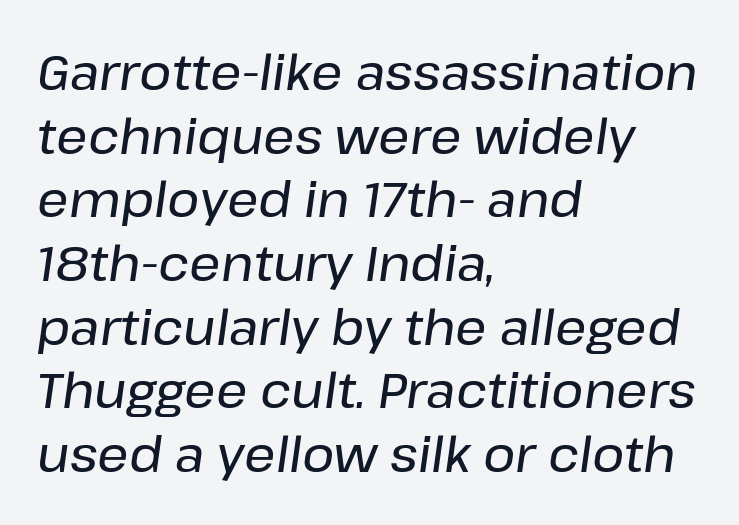
The image shows 49 px text type, italic (leaning right); set left-aligned, normal line spacing (1.3x), normal letter spacing, not underlined; low stroke contrast and a medium x-height.
